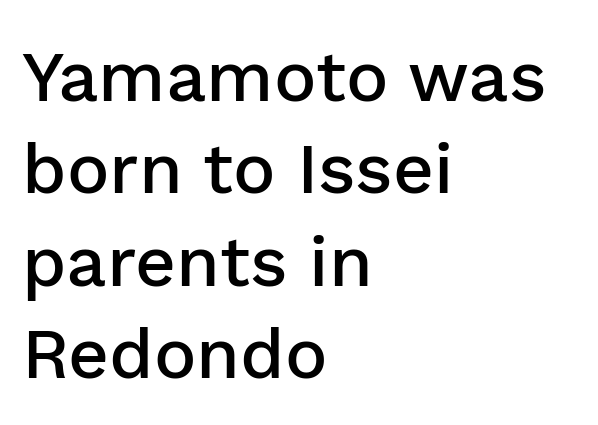
{"serif": "no", "italic": "no", "bold": "semi", "weight": "semibold", "width": "normal", "stroke_contrast": "low", "x_height": "medium", "monospaced": "no", "underline": "no", "align": "left", "line_spacing": "normal", "line_spacing_ratio": 1.3, "letter_spacing": "normal", "letter_spacing_em": 0.0, "glyph_px": 71}
